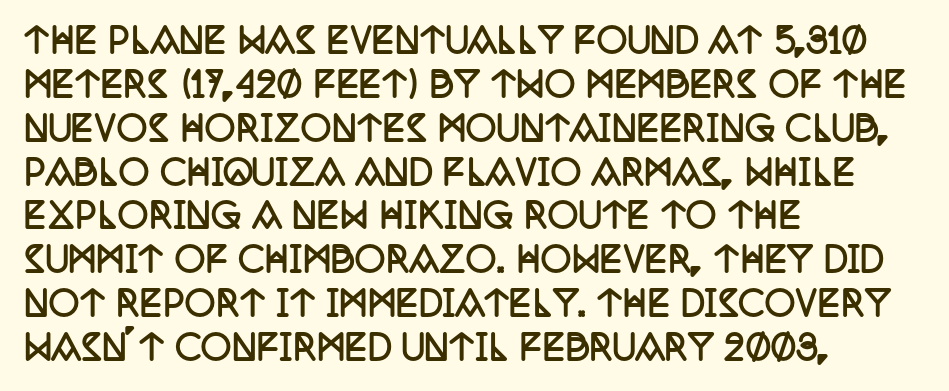
Q: Is the text bold? A: Yes.
Q: Is the text italic (slanted)? A: No, it is upright.
Q: Is the typeface a serif or a sans-serif typeface? A: Serif.
Q: Is the text underlined? A: No.
Q: How is the paragraph aligned? A: Left-aligned.
Q: Is the spacing between letters normal or unusually wide? A: Normal.
Q: Is the spacing between lines tight, normal or loose? A: Normal.
Q: Width (condensed, normal, or wide)? A: Condensed.
Q: Stroke contrast? A: Low.
Q: x-height? A: Large.
Q: Monospaced? A: No.
